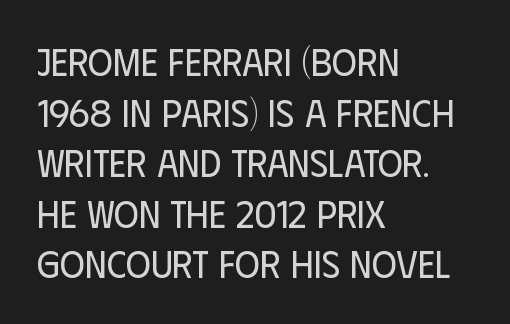
{"serif": "no", "italic": "no", "bold": "no", "weight": "regular", "width": "condensed", "stroke_contrast": "low", "x_height": "large", "monospaced": "no", "underline": "no", "align": "left", "line_spacing": "normal", "line_spacing_ratio": 1.33, "letter_spacing": "normal", "letter_spacing_em": 0.0, "glyph_px": 38}
